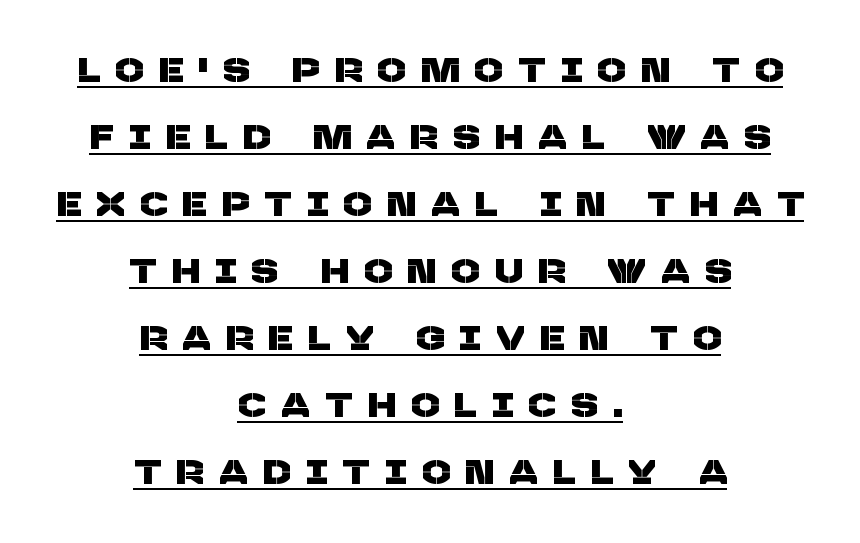
{"serif": "no", "width": "normal", "stroke_contrast": "low", "x_height": "large", "monospaced": "no", "underline": "yes", "align": "center", "line_spacing": "loose", "line_spacing_ratio": 2.03, "letter_spacing": "wide", "letter_spacing_em": 0.49, "glyph_px": 33}
